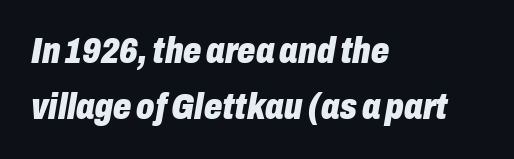
Stroke thickness is high; the sample reads as a true bold. Proportional: the letters do not fall into vertical columns. Typeset ragged right — the left edge is the straight one. The horizontal fit of the characters is conventional and even. Slanted lettering throughout.
